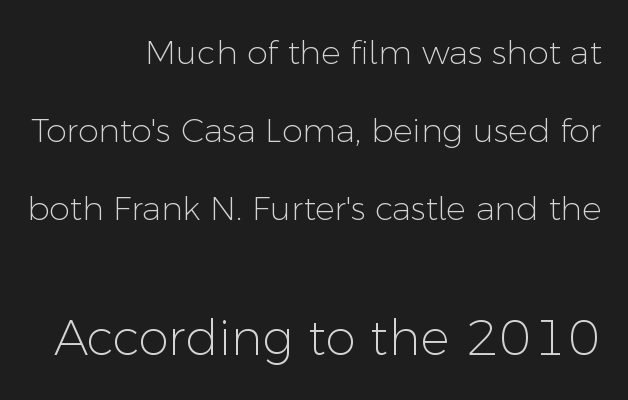
Q: Is the text bold? A: No.
Q: Is the text italic (slanted)? A: No, it is upright.
Q: Is the typeface a serif or a sans-serif typeface? A: Sans-serif.
Q: Is the text underlined? A: No.
Q: How is the paragraph aligned? A: Right-aligned.
Q: Is the spacing between letters normal or unusually wide? A: Normal.
Q: Is the spacing between lines tight, normal or loose? A: Loose.
Q: Which block of text is set in a larger size, the first (top) or the second (bottom)? A: The second (bottom) one.
Q: Width (condensed, normal, or wide)? A: Normal.
Q: Stroke contrast? A: Low.
Q: x-height? A: Medium.
Q: Monospaced? A: No.
